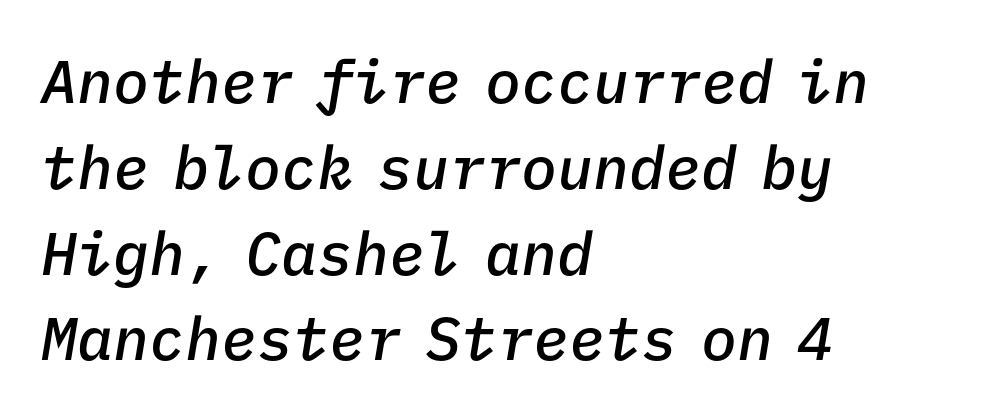
The line-height multiplier appears to be the usual default. Compared with ordinary roman type, these characters are visibly tilted. This sample has the even, mechanical cadence of fixed-width lettering. Teacher's note: observe the even left margin — that is flush-left alignment.
